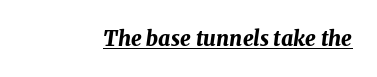
{"italic": "yes", "lean": "right", "slant_degrees": 8, "bold": "yes", "underline": "yes", "letter_spacing": "normal", "letter_spacing_em": 0.0, "glyph_px": 21}
